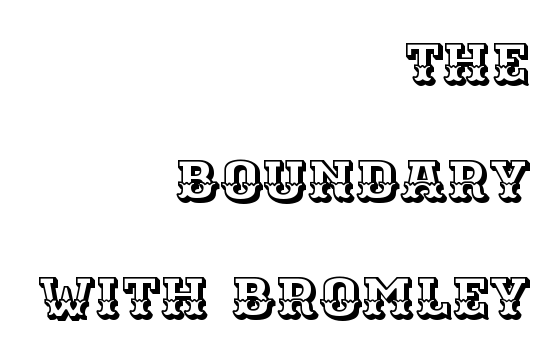
The image shows 58 px text type, upright; set right-aligned, loose line spacing (2.02x), normal letter spacing, not underlined; a large x-height.
